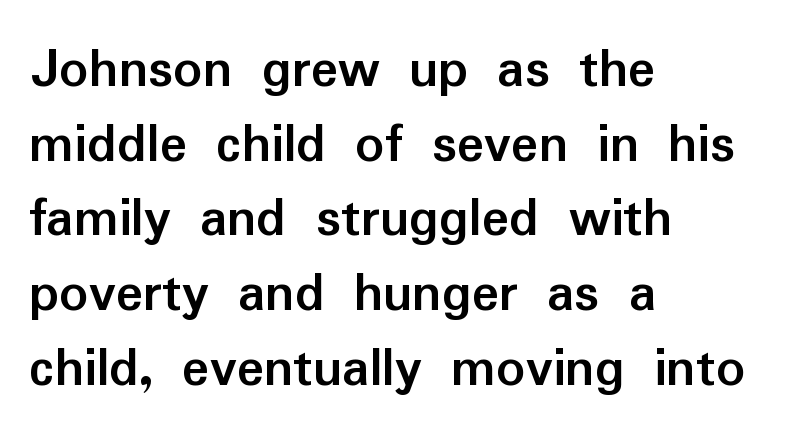
The image shows 57 px semibold sans-serif type, upright; set left-aligned, normal line spacing (1.31x), normal letter spacing, not underlined; low stroke contrast and a medium x-height.
